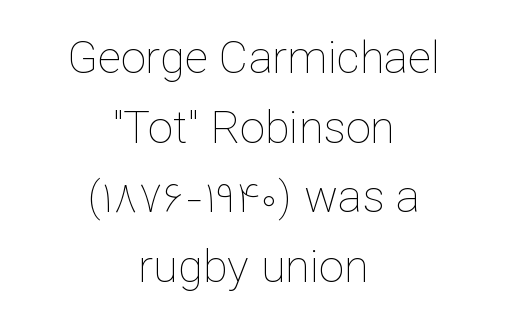
The image shows 45 px thin type, upright; set centered, normal line spacing (1.55x), normal letter spacing, not underlined; low stroke contrast and a medium x-height.
